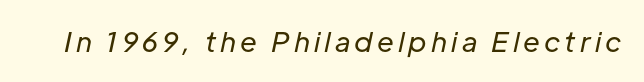
Q: Is the text bold? A: No.
Q: Is the text italic (slanted)? A: Yes, it leans right by about 12 degrees.
Q: Is the text underlined? A: No.
